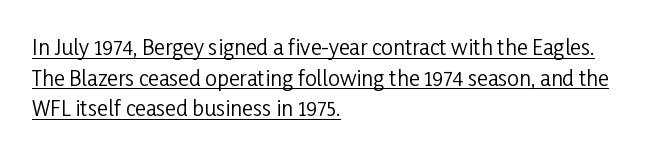
Nothing unusual about the tracking: characters are spaced as the font intends. A normal amount of white space separates one row of letters from the next. No heavy texture on the line: the type isn't bold. Is there any slant? The stems are plumb.
